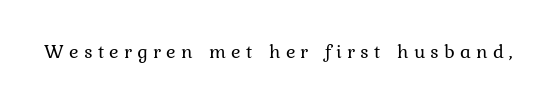
The image shows 20 px text type, upright; set unusually wide letter spacing (+0.26 em), not underlined.
